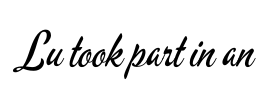
{"serif": "no", "bold": "no", "weight": "regular", "width": "condensed", "stroke_contrast": "low", "x_height": "small", "monospaced": "no", "underline": "no", "letter_spacing": "normal", "letter_spacing_em": 0.0, "glyph_px": 46}
